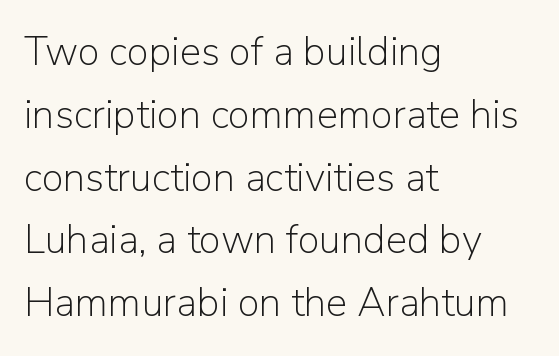
The image shows 40 px light sans-serif type, upright; set left-aligned, normal line spacing (1.57x), normal letter spacing, not underlined; low stroke contrast and a medium x-height.
